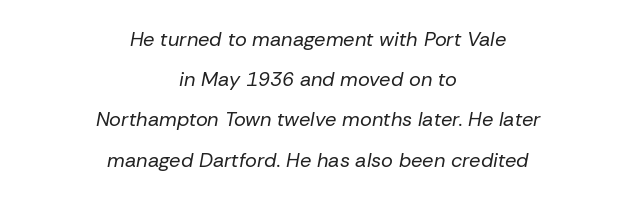
This is oblique type, the kind used for emphasis or titles. The leading is generous, giving the passage an open texture. The paragraph has two soft edges and a firm central axis. The letterforms sit shoulder to shoulder at normal distance. Bold? No — there's no thickening of the strokes.
